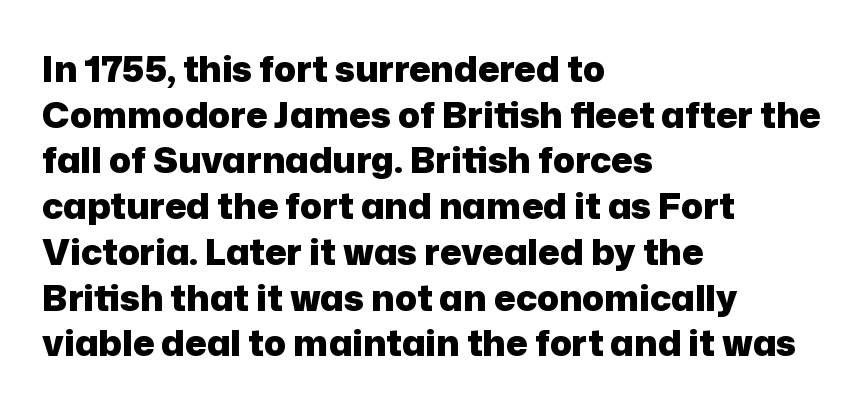
The image shows 36 px heavy sans-serif type, upright; set left-aligned, normal line spacing (1.27x), normal letter spacing, not underlined; low stroke contrast and a medium x-height.
